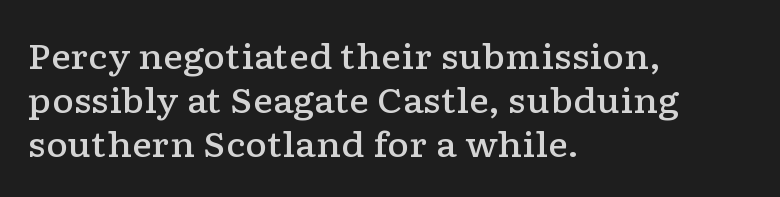
{"serif": "yes", "italic": "no", "bold": "semi", "weight": "semibold", "width": "wide", "stroke_contrast": "low", "x_height": "medium", "monospaced": "no", "underline": "no", "align": "left", "line_spacing": "normal", "line_spacing_ratio": 1.3, "letter_spacing": "normal", "letter_spacing_em": 0.0, "glyph_px": 34}
